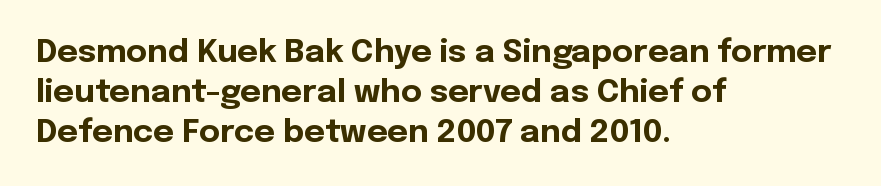
Q: Is the text bold? A: Yes.
Q: Is the text italic (slanted)? A: No, it is upright.
Q: Is the typeface a serif or a sans-serif typeface? A: Sans-serif.
Q: Is the text underlined? A: No.
Q: How is the paragraph aligned? A: Left-aligned.
Q: Is the spacing between letters normal or unusually wide? A: Normal.
Q: Is the spacing between lines tight, normal or loose? A: Normal.
Q: Width (condensed, normal, or wide)? A: Normal.
Q: x-height? A: Medium.
Q: Monospaced? A: No.
